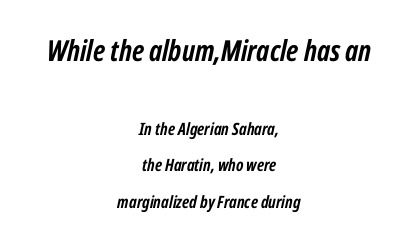
{"italic": "yes", "lean": "right", "slant_degrees": 12, "bold": "yes", "weight": "semibold", "width": "condensed", "stroke_contrast": "low", "x_height": "medium", "monospaced": "no", "underline": "no", "align": "center", "line_spacing": "loose", "line_spacing_ratio": 2.15, "letter_spacing": "normal", "letter_spacing_em": 0.0, "larger_block": "first", "size_ratio": 1.71, "glyph_px": 29}
